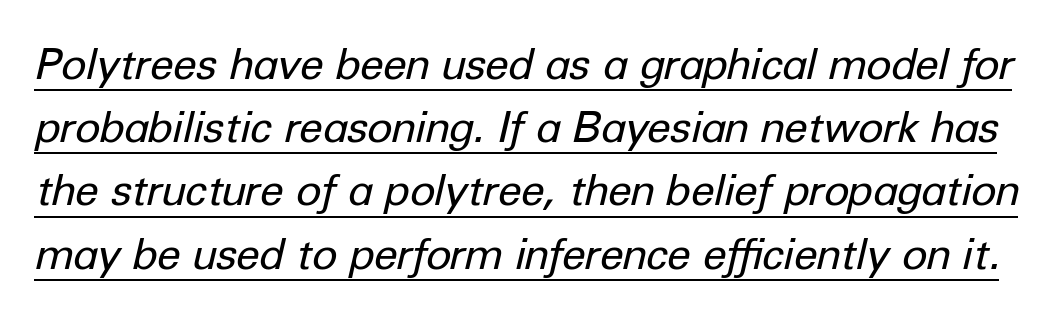
This block has exactly the height ordinary leading produces. The whole block is typeset with a tilt. Has an underline been added? It has. Each letter keeps its own natural width here, so spacing adapts to shape.
